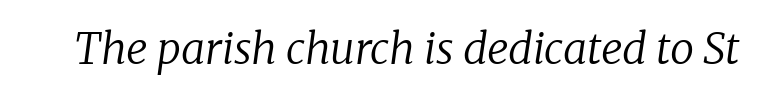
The passage shown is typeset with a serif family. Here the designer chose a conventional face with non-uniform glyph widths. No extra tracking has been applied to these lines. You can tell it's italic because the verticals aren't actually vertical. The space beneath each line is pristine and unruled. Each stroke keeps to a modest, everyday thickness or less.
